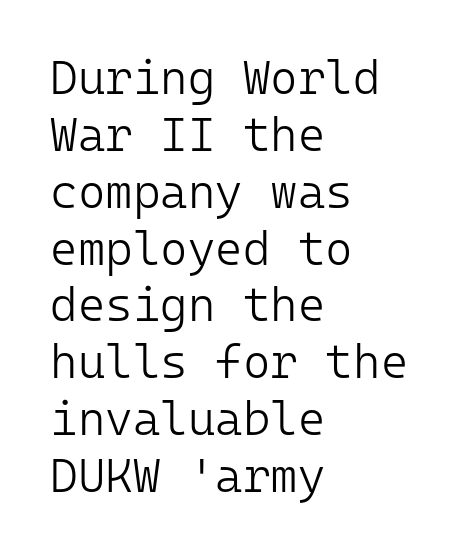
{"serif": "no", "italic": "no", "bold": "no", "weight": "light", "width": "normal", "stroke_contrast": "low", "x_height": "medium", "monospaced": "yes", "underline": "no", "align": "left", "line_spacing_ratio": 1.21, "letter_spacing": "normal", "letter_spacing_em": 0.0, "glyph_px": 47}
